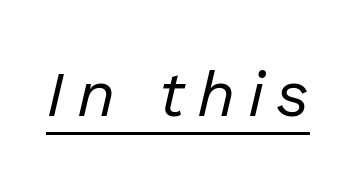
Q: Is the text bold? A: No.
Q: Is the text italic (slanted)? A: Yes, it leans right by about 13 degrees.
Q: Is the text underlined? A: Yes.
Q: Width (condensed, normal, or wide)? A: Normal.
Q: Stroke contrast? A: Low.
Q: x-height? A: Medium.
Q: Monospaced? A: No.
